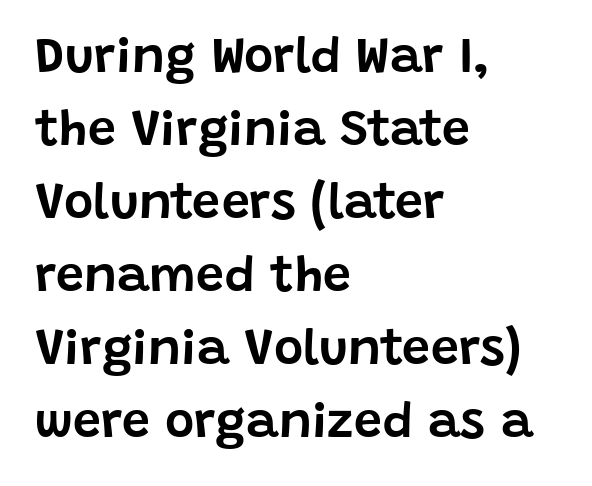
The image shows 50 px sans-serif type, upright; set left-aligned, normal line spacing (1.46x), normal letter spacing, not underlined; low stroke contrast and a large x-height.
